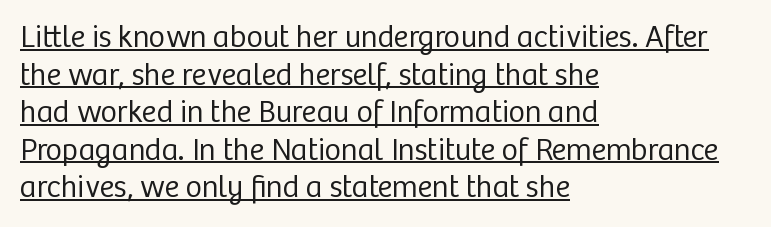
{"serif": "no", "italic": "no", "bold": "no", "weight": "regular", "width": "normal", "stroke_contrast": "low", "x_height": "medium", "monospaced": "no", "underline": "yes", "align": "left", "line_spacing_ratio": 1.21, "letter_spacing": "normal", "letter_spacing_em": 0.0, "glyph_px": 31}
